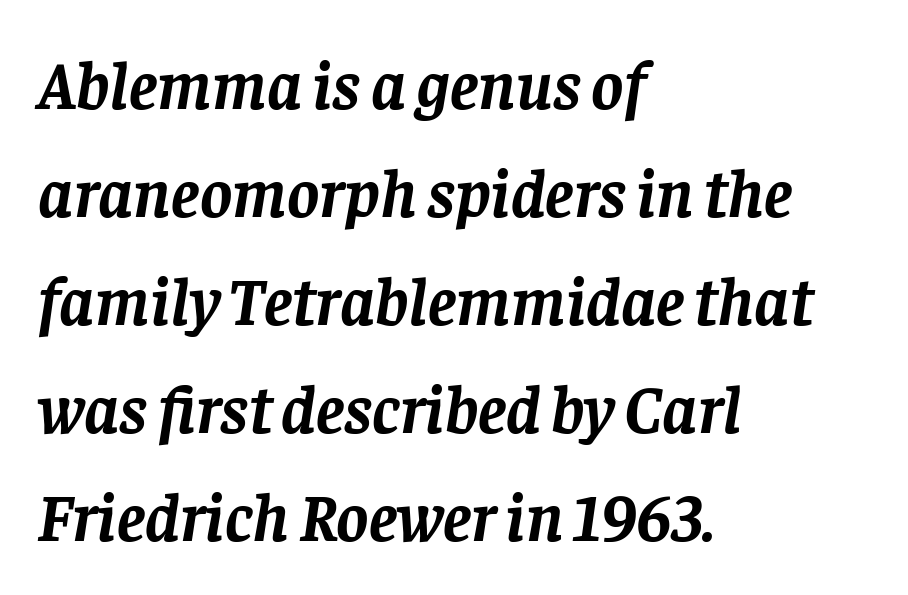
{"serif": "yes", "italic": "yes", "lean": "right", "slant_degrees": 8, "bold": "yes", "weight": "semibold", "width": "normal", "stroke_contrast": "low", "x_height": "large", "monospaced": "no", "underline": "no", "align": "left", "line_spacing": "normal", "line_spacing_ratio": 1.59, "letter_spacing": "normal", "letter_spacing_em": 0.0, "glyph_px": 68}
